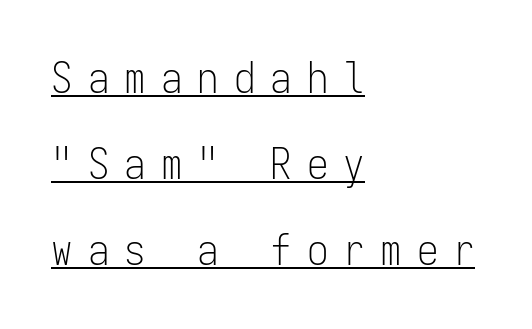
Leading: increased. This sample carries an underscore along the baseline area. Weight: in the light-to-regular range. Students, note that the glyphs here are deliberately spaced far apart.
